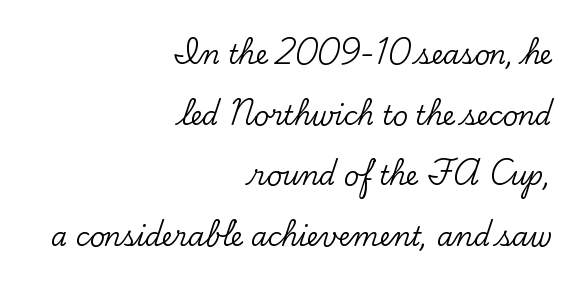
The image shows 26 px text type; set right-aligned, loose line spacing (2.33x), normal letter spacing, not underlined.
